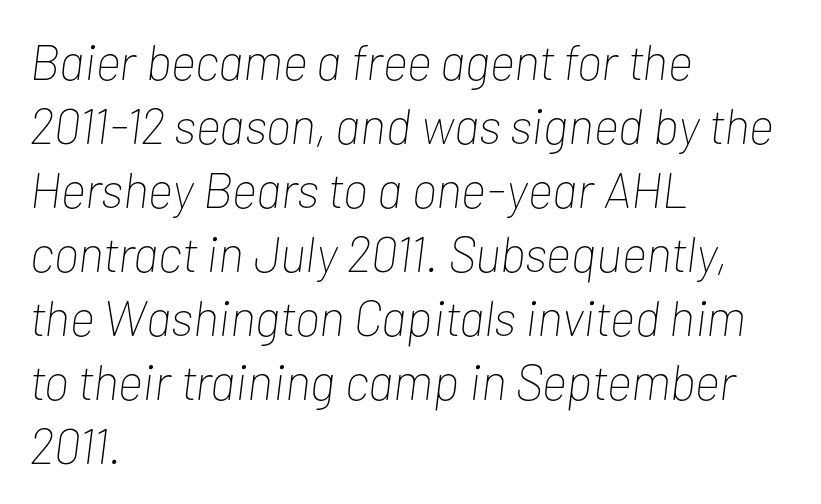
{"italic": "yes", "lean": "right", "slant_degrees": 7, "bold": "no", "weight": "thin", "width": "condensed", "stroke_contrast": "low", "x_height": "medium", "monospaced": "no", "underline": "no", "align": "left", "line_spacing": "normal", "line_spacing_ratio": 1.28, "letter_spacing": "normal", "letter_spacing_em": 0.0, "glyph_px": 50}
